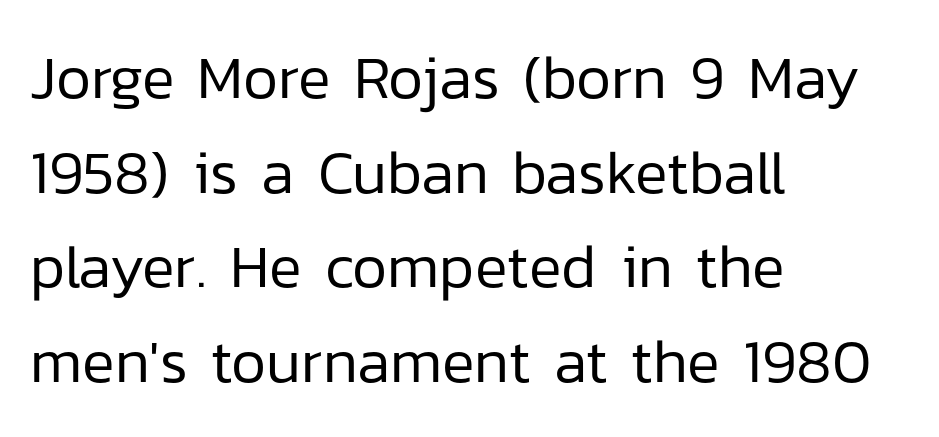
Q: Is the text bold? A: No.
Q: Is the text italic (slanted)? A: No, it is upright.
Q: Is the typeface a serif or a sans-serif typeface? A: Sans-serif.
Q: Is the text underlined? A: No.
Q: How is the paragraph aligned? A: Left-aligned.
Q: Is the spacing between letters normal or unusually wide? A: Normal.
Q: Is the spacing between lines tight, normal or loose? A: Normal.
Q: Width (condensed, normal, or wide)? A: Normal.
Q: Stroke contrast? A: Low.
Q: x-height? A: Medium.
Q: Monospaced? A: No.
